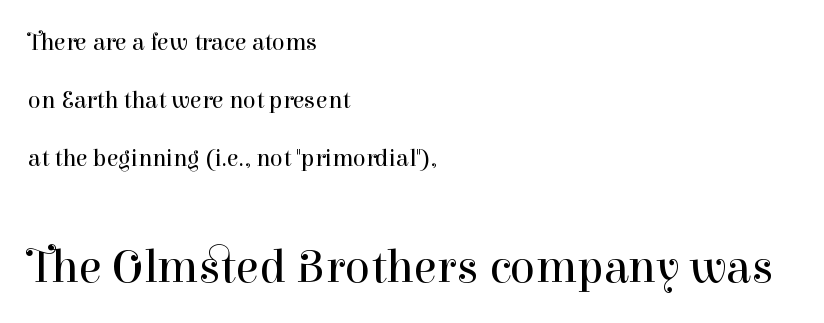
The image shows 47 px regular-weight serif type, upright; set left-aligned, loose line spacing (2.42x), normal letter spacing, not underlined; the second (bottom) block is 1.96x larger; high stroke contrast and a medium x-height.
